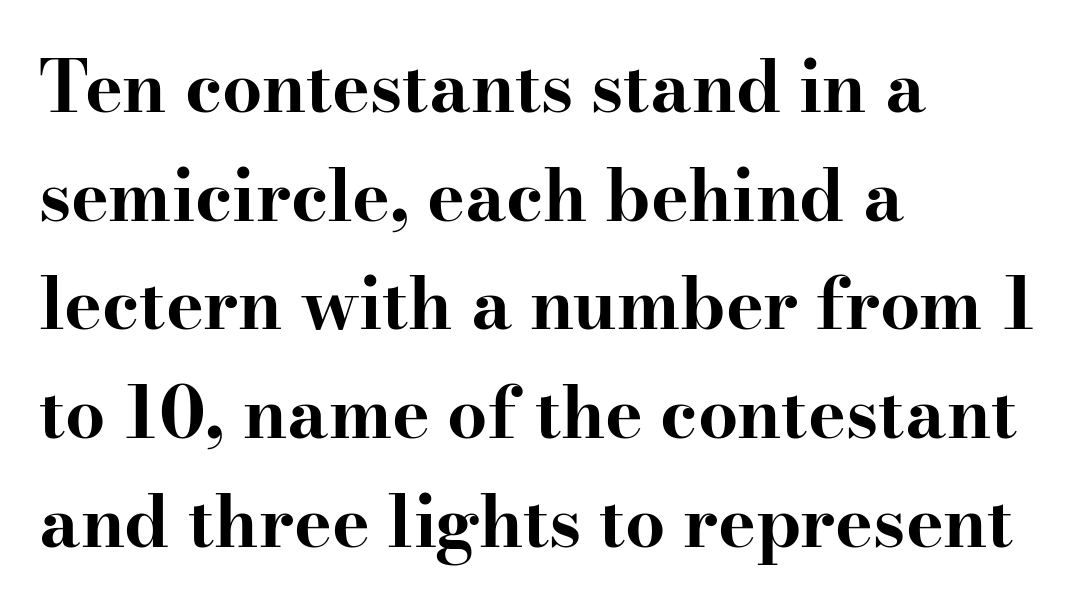
The image shows 71 px bold, wide serif type, upright; set left-aligned, normal line spacing (1.53x), normal letter spacing, not underlined; high stroke contrast and a small x-height.
